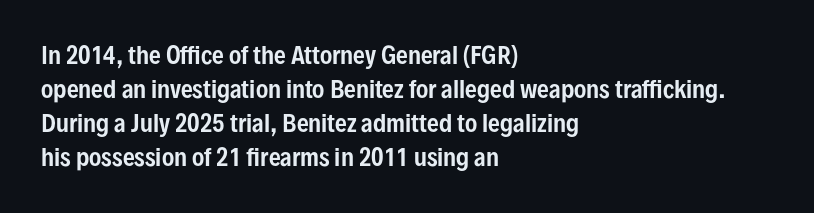
Q: Is the text italic (slanted)? A: No, it is upright.
Q: Is the text underlined? A: No.
Q: How is the paragraph aligned? A: Left-aligned.
Q: Is the spacing between letters normal or unusually wide? A: Normal.
Q: Is the spacing between lines tight, normal or loose? A: Normal.
